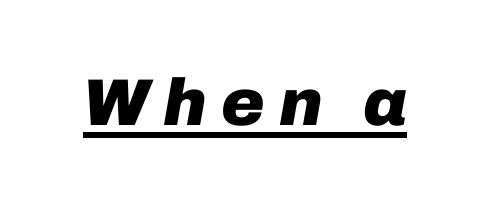
{"italic": "yes", "lean": "right", "slant_degrees": 10, "bold": "yes", "weight": "heavy", "width": "normal", "stroke_contrast": "low", "x_height": "medium", "monospaced": "no", "underline": "yes", "letter_spacing": "wide", "letter_spacing_em": 0.21, "glyph_px": 66}
